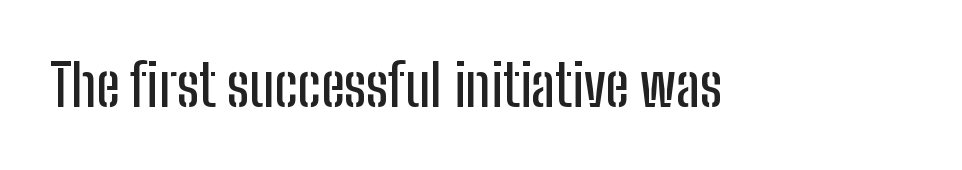
Q: Is the text italic (slanted)? A: No, it is upright.
Q: Is the typeface a serif or a sans-serif typeface? A: Sans-serif.
Q: Is the text underlined? A: No.
Q: Is the spacing between letters normal or unusually wide? A: Normal.
Q: Width (condensed, normal, or wide)? A: Condensed.
Q: Stroke contrast? A: Low.
Q: x-height? A: Medium.
Q: Monospaced? A: No.
